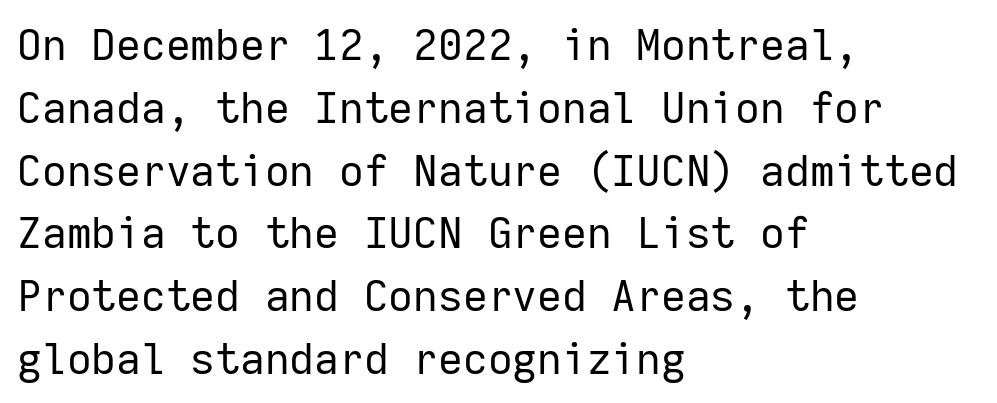
The image shows 43 px regular-weight sans-serif type, upright, monospaced; set left-aligned, normal line spacing (1.46x), normal letter spacing, not underlined; low stroke contrast and a medium x-height.
